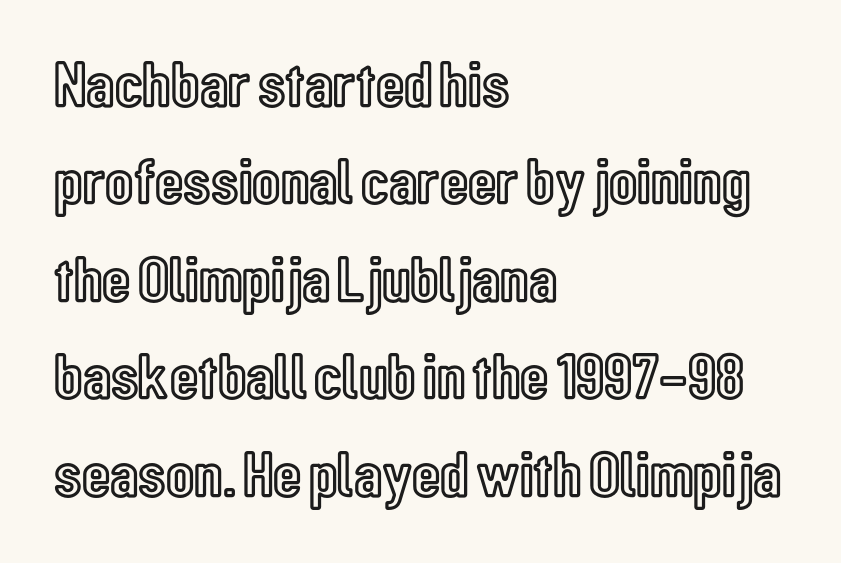
The image shows 65 px condensed type, upright; set left-aligned, normal line spacing (1.5x), normal letter spacing, not underlined; a medium x-height.
